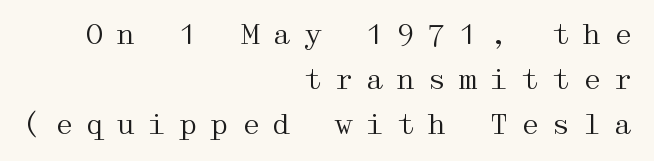
Q: Is the text bold? A: No.
Q: Is the text italic (slanted)? A: No, it is upright.
Q: Is the typeface a serif or a sans-serif typeface? A: Serif.
Q: Is the text underlined? A: No.
Q: How is the paragraph aligned? A: Right-aligned.
Q: Is the spacing between letters normal or unusually wide? A: Unusually wide.
Q: Is the spacing between lines tight, normal or loose? A: Normal.
Q: Width (condensed, normal, or wide)? A: Wide.
Q: Stroke contrast? A: Medium.
Q: x-height? A: Medium.
